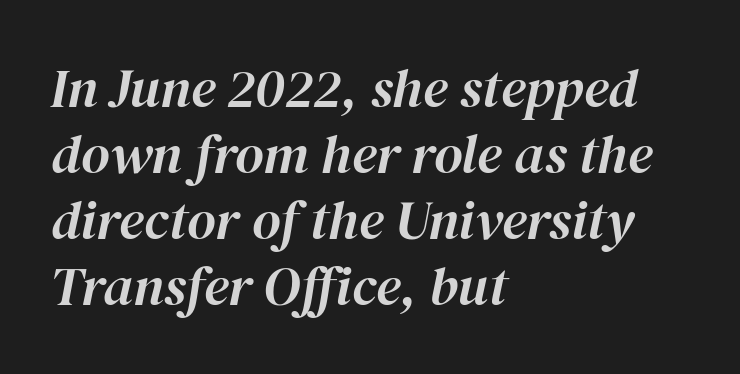
Is the block centered? No — it sits flush against the left margin. The text carries the slant typical of an italic or oblique font. Looks like regular typesetting: each glyph gets only the width it needs. The line texture is even and compact thanks to regular tracking. The foot of each line stays bare and open.
